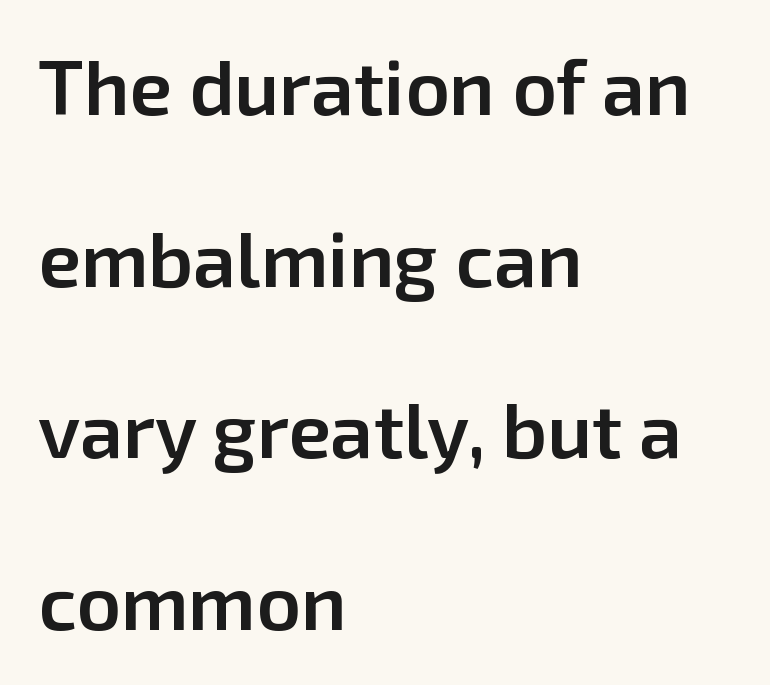
Q: Is the text bold? A: Semi-bold.
Q: Is the text italic (slanted)? A: No, it is upright.
Q: Is the typeface a serif or a sans-serif typeface? A: Sans-serif.
Q: Is the text underlined? A: No.
Q: How is the paragraph aligned? A: Left-aligned.
Q: Is the spacing between letters normal or unusually wide? A: Normal.
Q: Is the spacing between lines tight, normal or loose? A: Loose.
Q: Width (condensed, normal, or wide)? A: Normal.
Q: Stroke contrast? A: Low.
Q: x-height? A: Medium.
Q: Monospaced? A: No.
